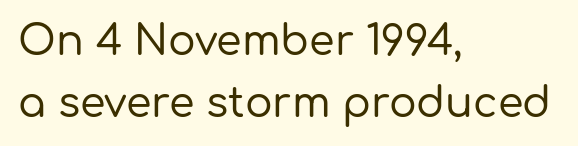
{"serif": "no", "italic": "no", "width": "normal", "stroke_contrast": "low", "x_height": "medium", "monospaced": "no", "underline": "no", "align": "left", "line_spacing": "normal", "line_spacing_ratio": 1.52, "letter_spacing": "normal", "letter_spacing_em": 0.0, "glyph_px": 41}
